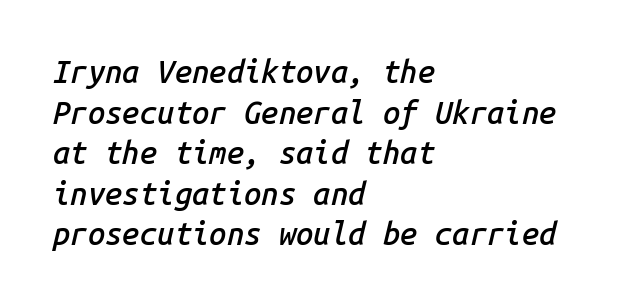
Q: Is the text bold? A: Semi-bold.
Q: Is the text italic (slanted)? A: Yes, it leans right by about 14 degrees.
Q: Is the text underlined? A: No.
Q: How is the paragraph aligned? A: Left-aligned.
Q: Is the spacing between letters normal or unusually wide? A: Normal.
Q: Is the spacing between lines tight, normal or loose? A: Normal.
Q: Width (condensed, normal, or wide)? A: Normal.
Q: Stroke contrast? A: Low.
Q: x-height? A: Medium.
Q: Monospaced? A: Yes.
